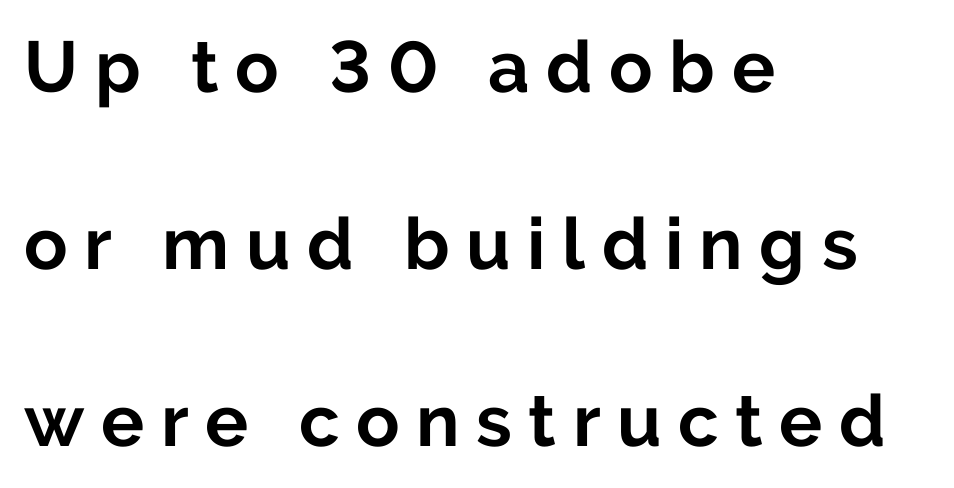
{"serif": "no", "italic": "no", "bold": "yes", "weight": "bold", "width": "normal", "stroke_contrast": "low", "x_height": "medium", "monospaced": "no", "underline": "no", "align": "left", "line_spacing": "loose", "line_spacing_ratio": 2.46, "letter_spacing": "wide", "letter_spacing_em": 0.23, "glyph_px": 72}
